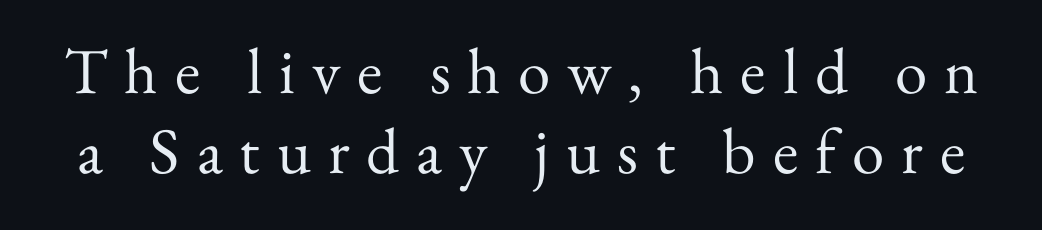
The image shows 65 px regular-weight serif type, upright; set line spacing 1.23x, unusually wide letter spacing (+0.26 em), not underlined; medium stroke contrast and a small x-height.
